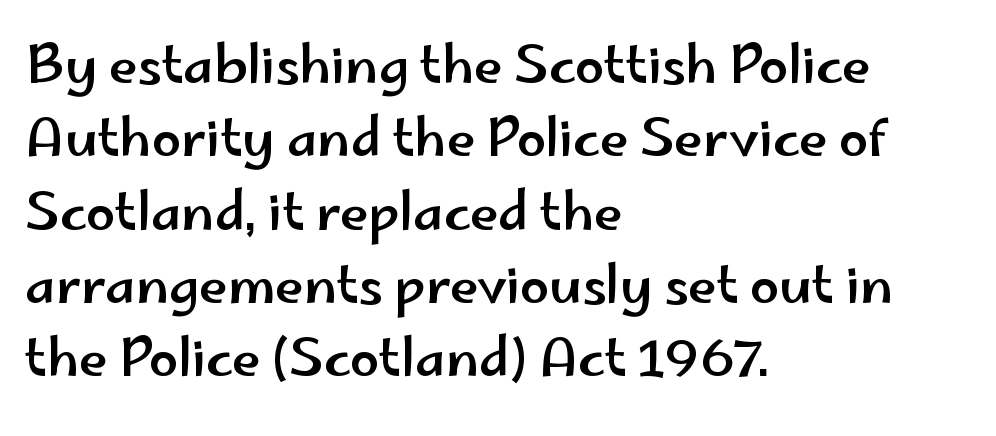
Only glyphs here, with clear space below each row. The rendering keeps characters at their native spacing. Short and long lines alike share a common starting point at left. Students, observe: this is what conventionally led text looks like. Grotesque or geometric, the face here clearly has no serifs.
